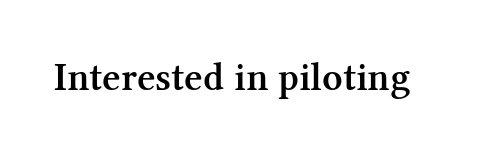
The image shows 40 px semibold serif type, upright; set normal letter spacing, not underlined; medium stroke contrast and a medium x-height.
